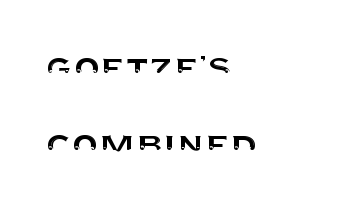
The horizontal fit of the characters is conventional and even. Looks like regular typesetting: each glyph gets only the width it needs. Typographically, this falls in the sans-serif category. The paragraph has a hard left edge and a soft right edge.
